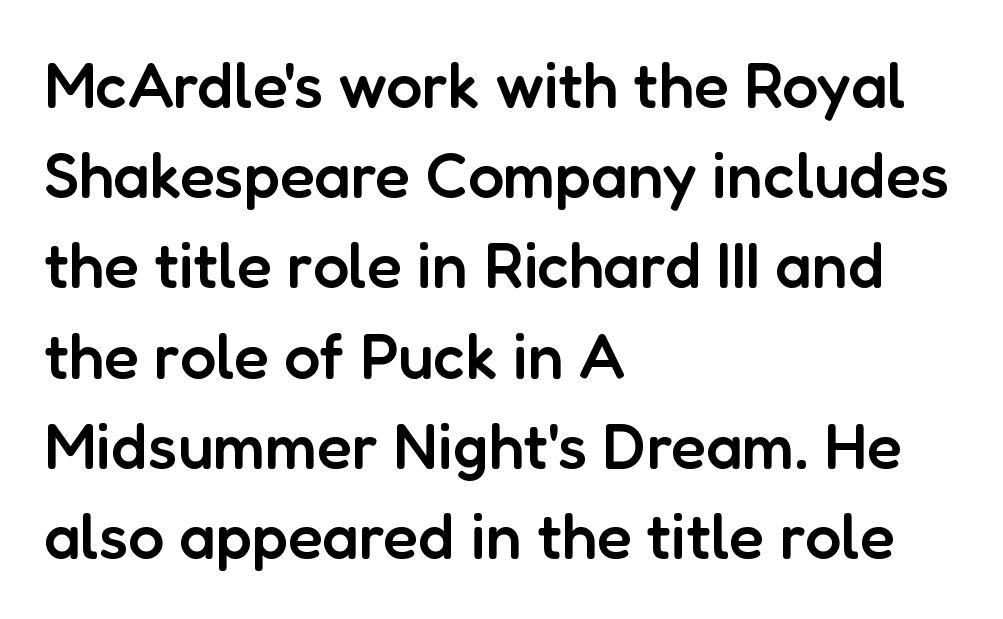
Q: Is the text bold? A: Semi-bold.
Q: Is the text italic (slanted)? A: No, it is upright.
Q: Is the typeface a serif or a sans-serif typeface? A: Sans-serif.
Q: Is the text underlined? A: No.
Q: How is the paragraph aligned? A: Left-aligned.
Q: Is the spacing between letters normal or unusually wide? A: Normal.
Q: Is the spacing between lines tight, normal or loose? A: Normal.
Q: Width (condensed, normal, or wide)? A: Normal.
Q: Stroke contrast? A: Low.
Q: x-height? A: Medium.
Q: Monospaced? A: No.
